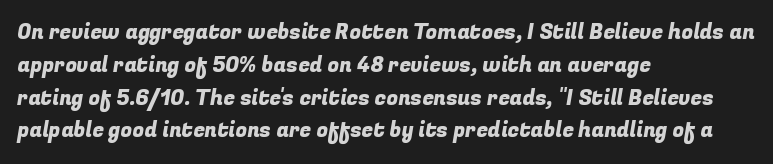
The image shows 21 px text type; set left-aligned, normal line spacing (1.56x), normal letter spacing, not underlined.
